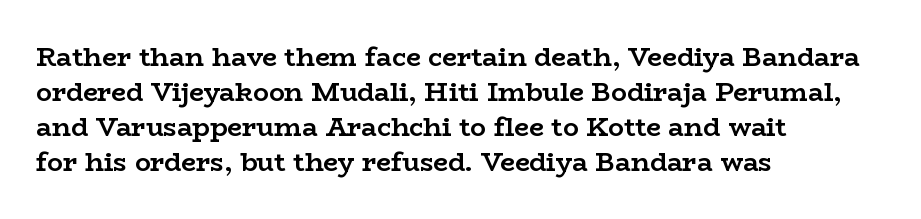
Spacing between characters is what you'd get straight out of the box. If you drew a line through each stem, it would be perfectly vertical. Which margin do the lines hug? The left one — the right edge is uneven. Leading: standard. Is the type bold? Yes — the strokes are clearly thick and heavy.
